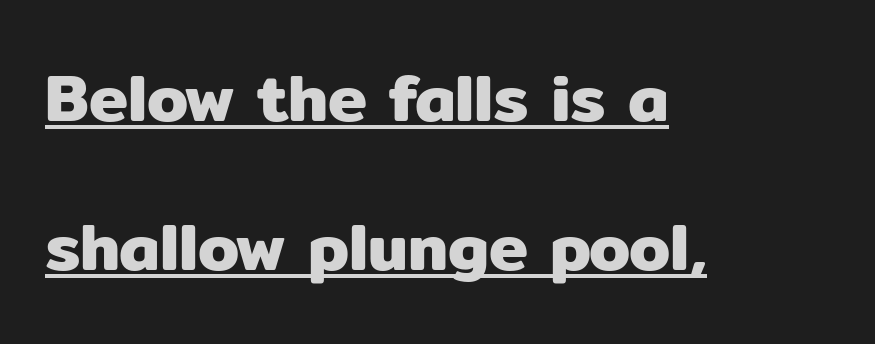
In terms of letterform style, serifs are entirely absent. This sample is left-justified, so line endings fall wherever the words run out. Regarding leading, the lines here are spaced well apart. Honestly, the underline is the first thing you notice here.
